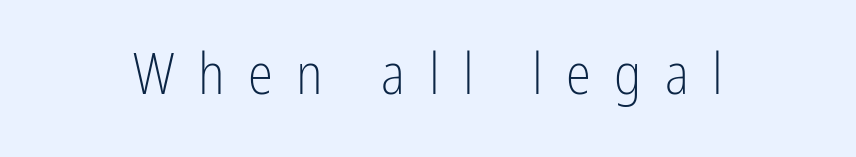
Q: Is the text bold? A: No.
Q: Is the text italic (slanted)? A: No, it is upright.
Q: Is the typeface a serif or a sans-serif typeface? A: Sans-serif.
Q: Is the text underlined? A: No.
Q: Is the spacing between letters normal or unusually wide? A: Unusually wide.
Q: Width (condensed, normal, or wide)? A: Condensed.
Q: Stroke contrast? A: Low.
Q: x-height? A: Medium.
Q: Monospaced? A: No.
